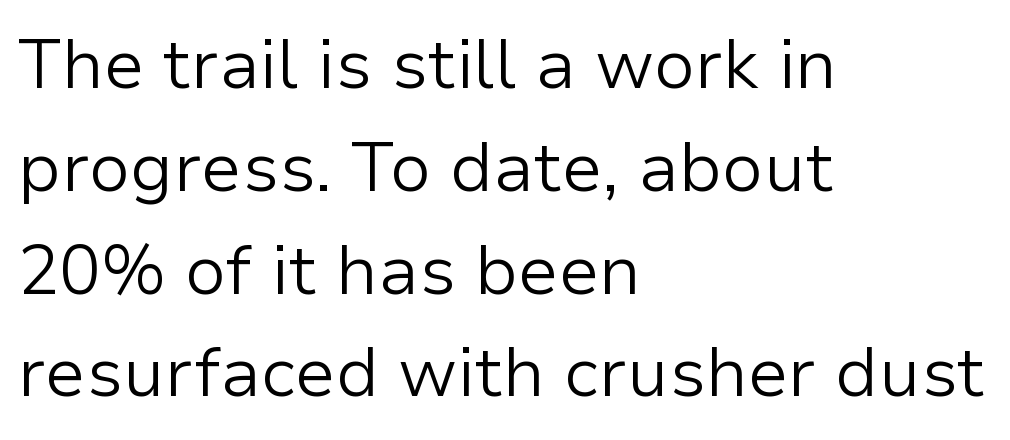
{"serif": "no", "italic": "no", "bold": "no", "weight": "light", "width": "normal", "stroke_contrast": "low", "x_height": "medium", "monospaced": "no", "underline": "no", "align": "left", "line_spacing": "normal", "line_spacing_ratio": 1.49, "letter_spacing": "normal", "letter_spacing_em": 0.0, "glyph_px": 69}
